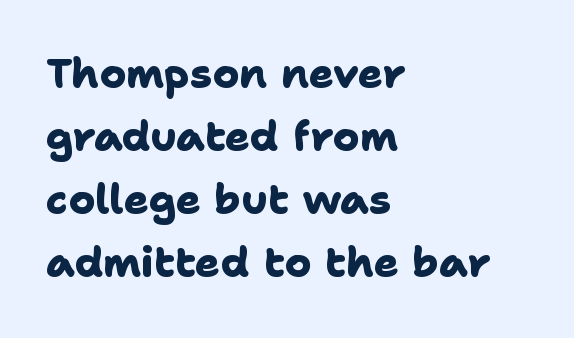
The image shows 41 px heavy sans-serif type; set left-aligned, normal line spacing (1.54x), normal letter spacing, not underlined; low stroke contrast and a medium x-height.
